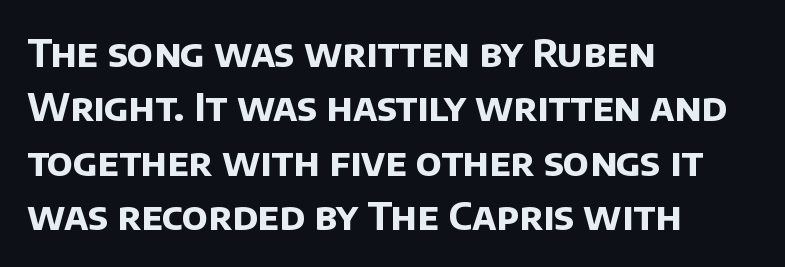
Q: Is the text bold? A: Yes.
Q: Is the typeface a serif or a sans-serif typeface? A: Sans-serif.
Q: Is the text underlined? A: No.
Q: How is the paragraph aligned? A: Left-aligned.
Q: Is the spacing between letters normal or unusually wide? A: Normal.
Q: Is the spacing between lines tight, normal or loose? A: Normal.
Q: Width (condensed, normal, or wide)? A: Normal.
Q: Stroke contrast? A: Low.
Q: x-height? A: Large.
Q: Monospaced? A: No.
